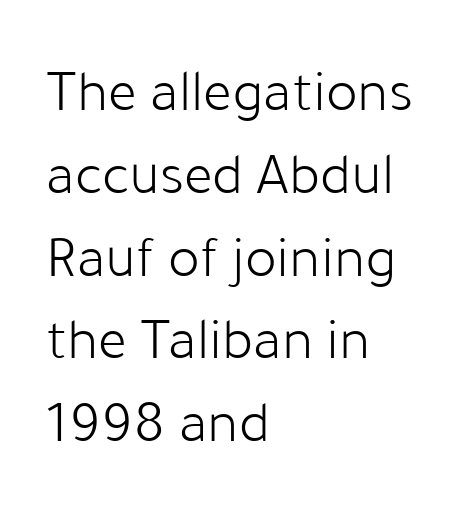
Q: Is the text bold? A: No.
Q: Is the text italic (slanted)? A: No, it is upright.
Q: Is the typeface a serif or a sans-serif typeface? A: Sans-serif.
Q: Is the text underlined? A: No.
Q: How is the paragraph aligned? A: Left-aligned.
Q: Is the spacing between letters normal or unusually wide? A: Normal.
Q: Is the spacing between lines tight, normal or loose? A: Normal.
Q: Width (condensed, normal, or wide)? A: Normal.
Q: Stroke contrast? A: Low.
Q: x-height? A: Medium.
Q: Monospaced? A: No.
